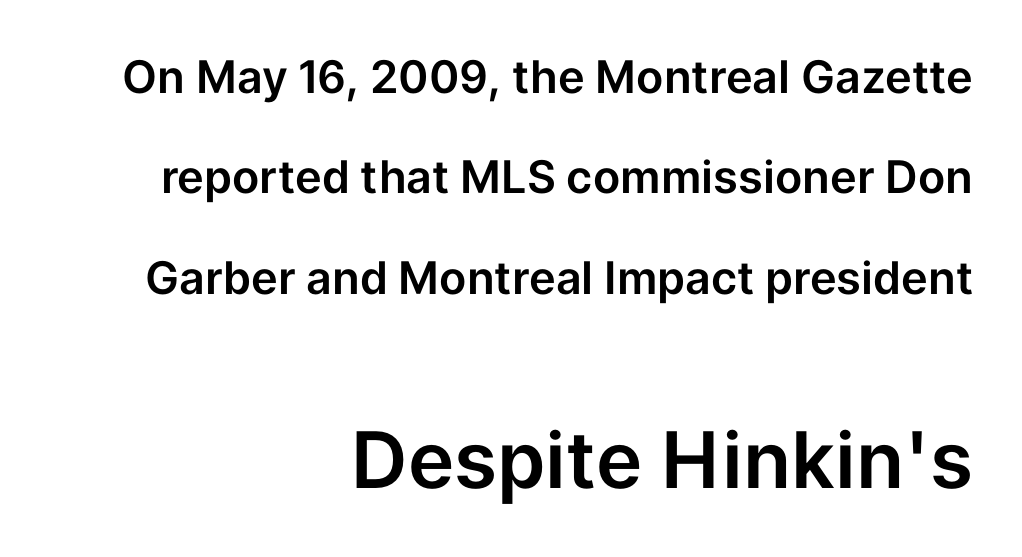
{"serif": "no", "italic": "no", "width": "normal", "stroke_contrast": "low", "x_height": "medium", "monospaced": "no", "underline": "no", "align": "right", "line_spacing": "loose", "line_spacing_ratio": 2.23, "letter_spacing": "normal", "letter_spacing_em": 0.0, "larger_block": "second", "size_ratio": 1.73, "glyph_px": 78}
